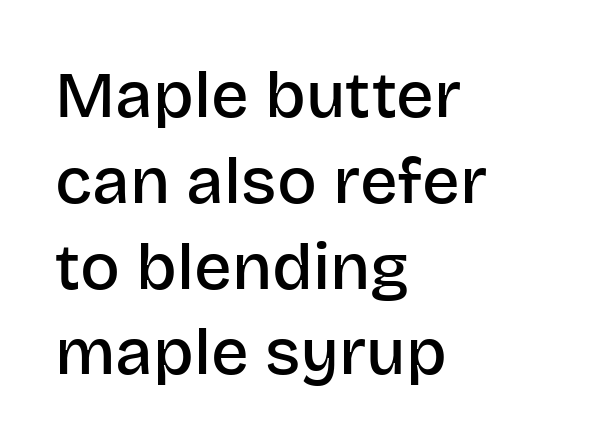
Q: Is the text bold? A: Semi-bold.
Q: Is the text italic (slanted)? A: No, it is upright.
Q: Is the typeface a serif or a sans-serif typeface? A: Sans-serif.
Q: Is the text underlined? A: No.
Q: How is the paragraph aligned? A: Left-aligned.
Q: Is the spacing between letters normal or unusually wide? A: Normal.
Q: Is the spacing between lines tight, normal or loose? A: Normal.
Q: Width (condensed, normal, or wide)? A: Normal.
Q: Stroke contrast? A: Low.
Q: x-height? A: Large.
Q: Monospaced? A: No.
